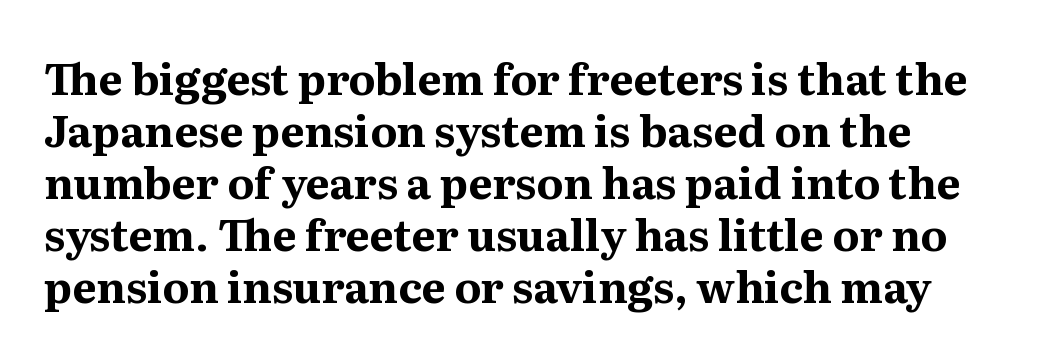
{"serif": "yes", "italic": "no", "bold": "yes", "weight": "bold", "width": "normal", "stroke_contrast": "medium", "x_height": "medium", "monospaced": "no", "underline": "no", "align": "left", "line_spacing_ratio": 1.21, "letter_spacing": "normal", "letter_spacing_em": 0.0, "glyph_px": 43}
